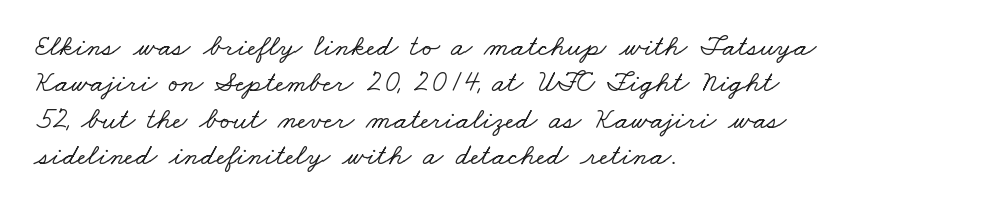
{"serif": "yes", "width": "wide", "stroke_contrast": "low", "x_height": "small", "monospaced": "no", "underline": "no", "align": "left", "line_spacing_ratio": 1.21, "letter_spacing": "normal", "letter_spacing_em": 0.0, "glyph_px": 30}
